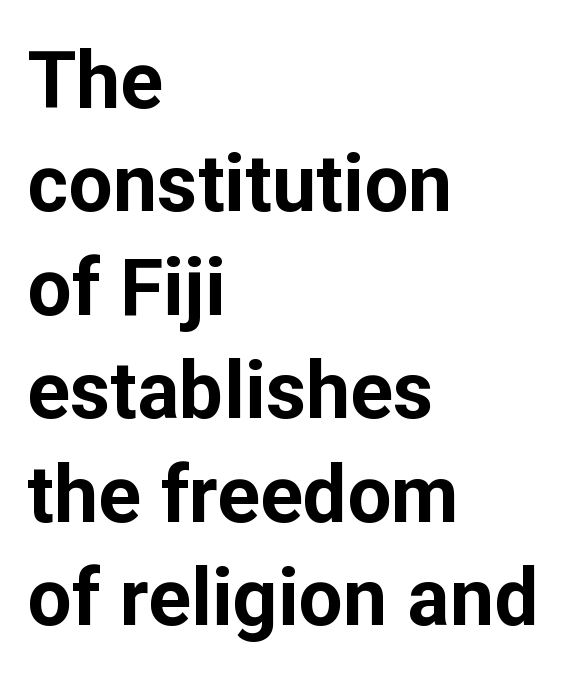
Posture: vertical. The rendering keeps characters at their native spacing. Descenders are the only things crossing below the line. Stroke terminals: plain, sans-serif. The typesetting leans heavy: a genuine bold. Students, observe: this is what conventionally led text looks like.
